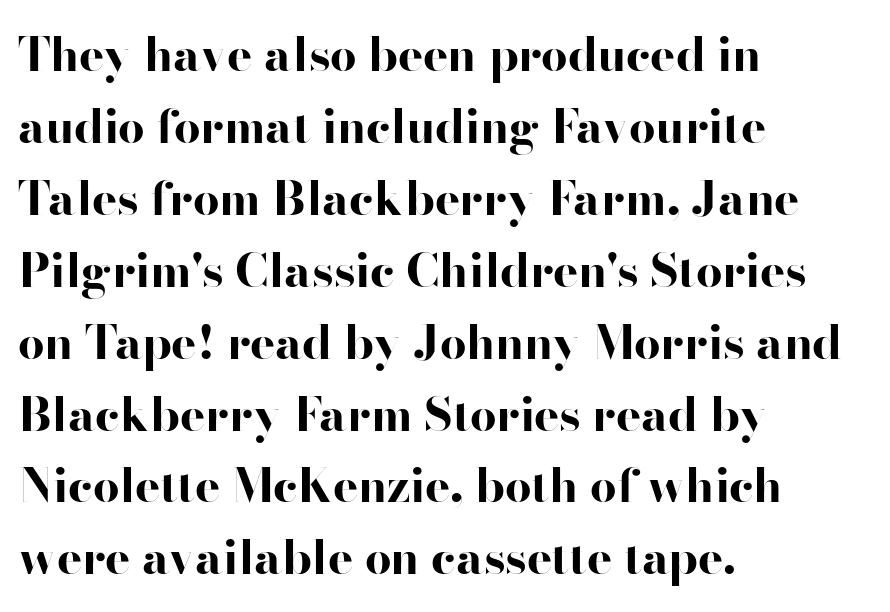
Q: Is the text bold? A: Yes.
Q: Is the text italic (slanted)? A: No, it is upright.
Q: Is the typeface a serif or a sans-serif typeface? A: Sans-serif.
Q: Is the text underlined? A: No.
Q: How is the paragraph aligned? A: Left-aligned.
Q: Is the spacing between letters normal or unusually wide? A: Normal.
Q: Is the spacing between lines tight, normal or loose? A: Normal.
Q: Width (condensed, normal, or wide)? A: Wide.
Q: Stroke contrast? A: High.
Q: x-height? A: Small.
Q: Monospaced? A: No.
